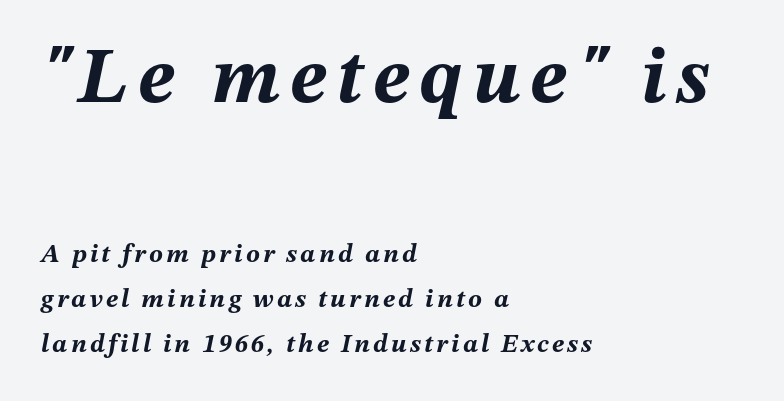
Q: Is the text bold? A: Yes.
Q: Is the text italic (slanted)? A: Yes, it leans right by about 12 degrees.
Q: Is the text underlined? A: No.
Q: How is the paragraph aligned? A: Left-aligned.
Q: Which block of text is set in a larger size, the first (top) or the second (bottom)? A: The first (top) one.
Q: Width (condensed, normal, or wide)? A: Normal.
Q: Stroke contrast? A: Medium.
Q: x-height? A: Medium.
Q: Monospaced? A: No.
